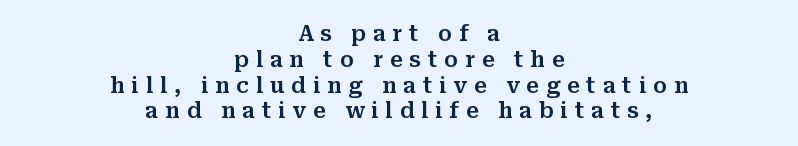
{"italic": "no", "underline": "no", "align": "center", "line_spacing_ratio": 1.23, "letter_spacing": "wide", "letter_spacing_em": 0.33, "glyph_px": 21}
